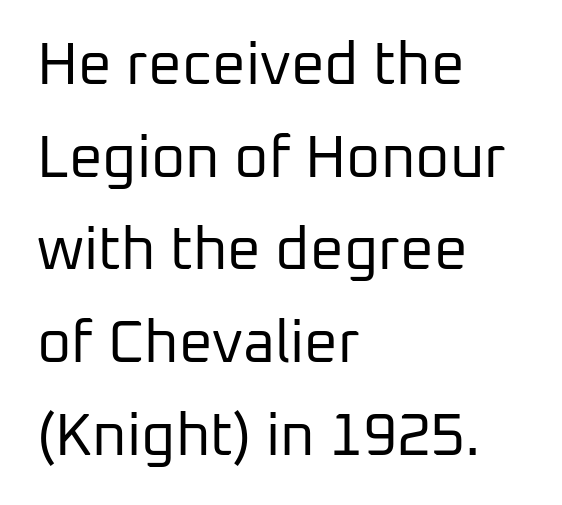
Q: Is the text bold? A: No.
Q: Is the text italic (slanted)? A: No, it is upright.
Q: Is the typeface a serif or a sans-serif typeface? A: Sans-serif.
Q: Is the text underlined? A: No.
Q: How is the paragraph aligned? A: Left-aligned.
Q: Is the spacing between letters normal or unusually wide? A: Normal.
Q: Is the spacing between lines tight, normal or loose? A: Normal.
Q: Width (condensed, normal, or wide)? A: Normal.
Q: Stroke contrast? A: Low.
Q: x-height? A: Medium.
Q: Monospaced? A: No.
